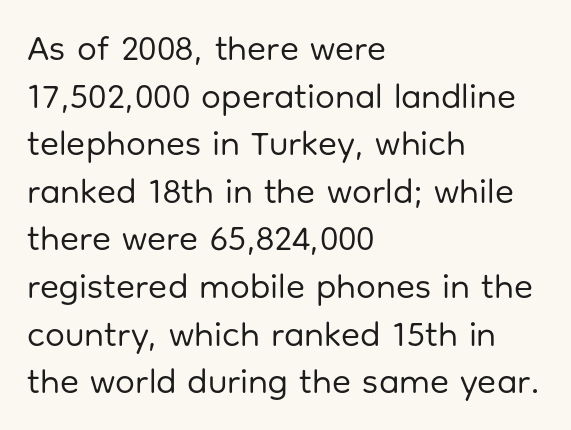
{"serif": "no", "italic": "no", "bold": "no", "weight": "regular", "width": "normal", "stroke_contrast": "low", "x_height": "medium", "monospaced": "no", "underline": "no", "align": "left", "line_spacing": "normal", "line_spacing_ratio": 1.36, "letter_spacing": "normal", "letter_spacing_em": 0.0, "glyph_px": 35}
